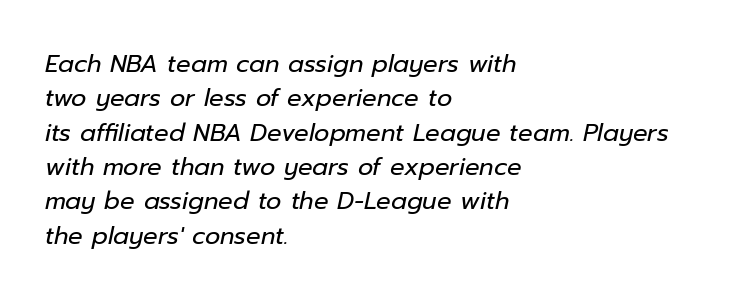
The image shows 24 px text type, italic (leaning right); set left-aligned, normal line spacing (1.43x), normal letter spacing, not underlined.
